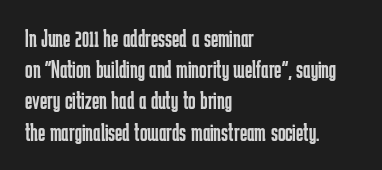
{"italic": "no", "bold": "no", "underline": "no", "align": "left", "line_spacing": "normal", "line_spacing_ratio": 1.25, "letter_spacing": "normal", "letter_spacing_em": 0.0, "glyph_px": 25}
